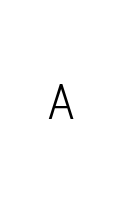
Q: Is the text bold? A: No.
Q: Is the text italic (slanted)? A: No, it is upright.
Q: Is the typeface a serif or a sans-serif typeface? A: Sans-serif.
Q: Is the text underlined? A: No.
Q: Width (condensed, normal, or wide)? A: Normal.
Q: Stroke contrast? A: Low.
Q: x-height? A: Medium.
